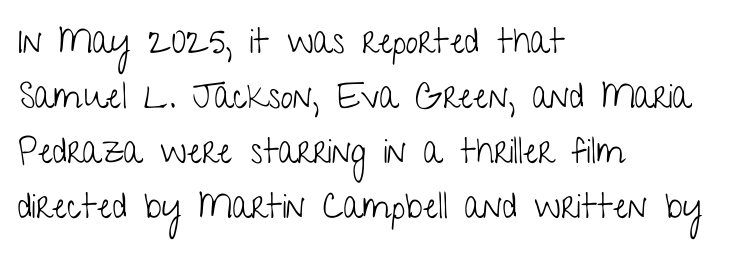
Look at the tracking — it's just the regular setting, nothing added. Short and long lines alike share a common starting point at left. Is the stroke heavy? The answer is a plain regular-or-lighter. Here the designer chose a conventional face with non-uniform glyph widths.
